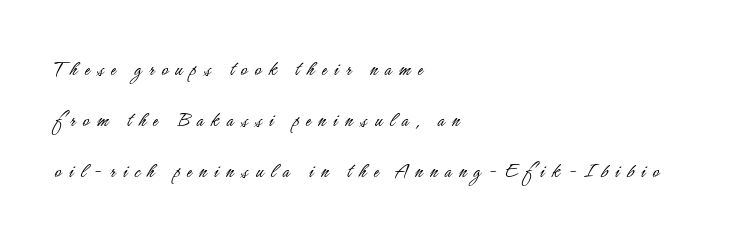
The letterforms stand isolated, each surrounded by extra space. Beneath every word, the page is bare. Nothing heavy about these letters — not bold at all. Leading: increased.
